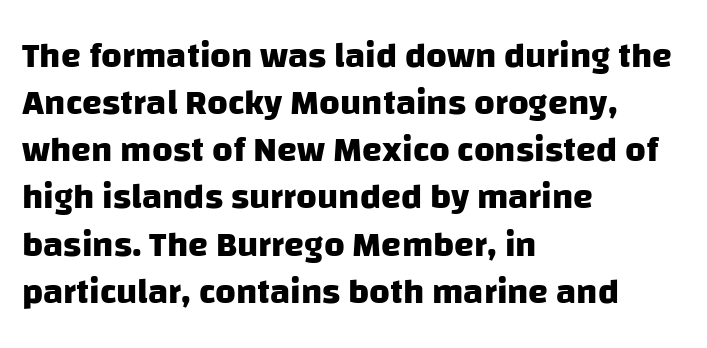
The image shows 36 px heavy sans-serif type; set left-aligned, normal line spacing (1.31x), normal letter spacing, not underlined; low stroke contrast and a large x-height.
